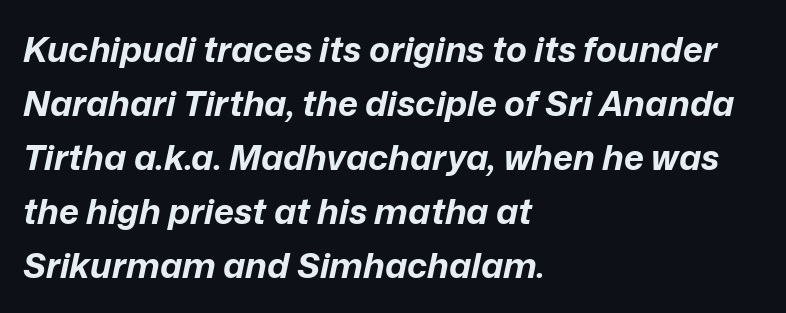
The image shows 35 px bold type, italic (leaning right); set left-aligned, normal line spacing (1.54x), normal letter spacing, not underlined; low stroke contrast and a medium x-height.
